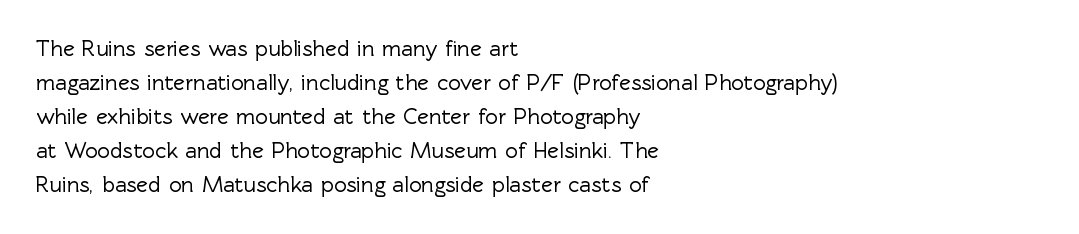
The image shows 22 px text type, upright; set left-aligned, normal line spacing (1.55x), normal letter spacing, not underlined.
